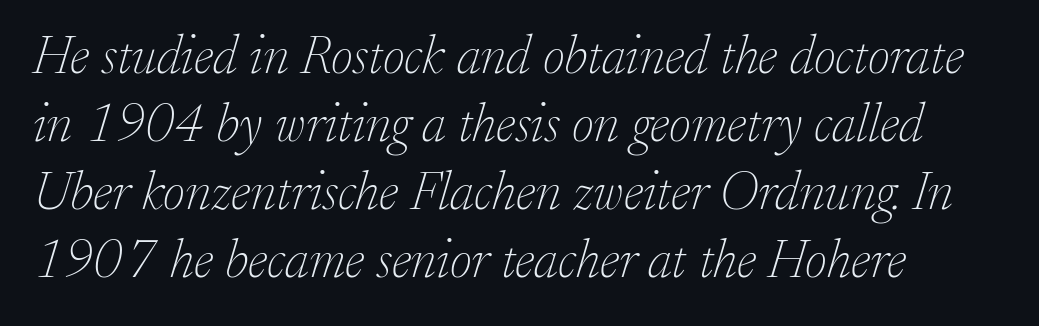
The image shows 54 px thin serif type, italic (leaning right); set left-aligned, normal line spacing (1.26x), normal letter spacing, not underlined; low stroke contrast and a small x-height.
